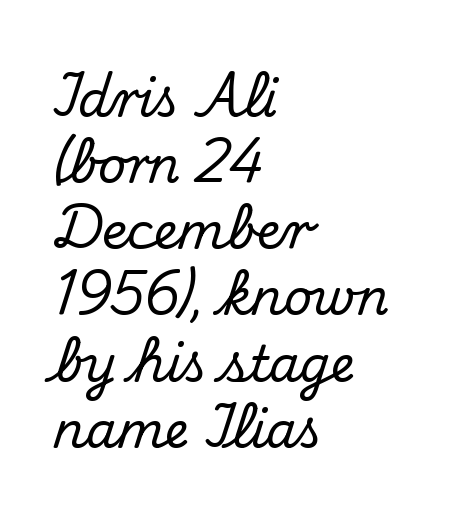
The image shows 49 px serif type; set left-aligned, normal line spacing (1.35x), normal letter spacing, not underlined; medium stroke contrast and a small x-height.
